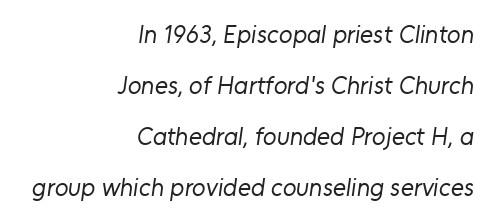
{"bold": "no", "underline": "no", "align": "right", "line_spacing": "loose", "line_spacing_ratio": 2.04, "letter_spacing": "normal", "letter_spacing_em": 0.0, "glyph_px": 25}
